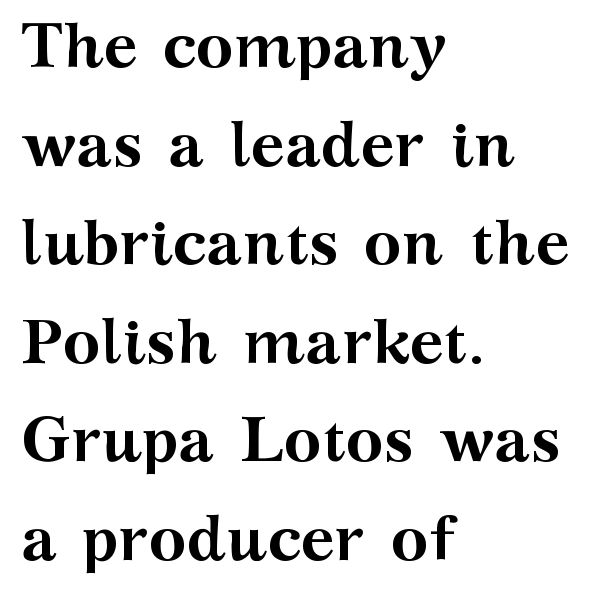
Q: Is the text bold? A: Yes.
Q: Is the text italic (slanted)? A: No, it is upright.
Q: Is the typeface a serif or a sans-serif typeface? A: Serif.
Q: Is the text underlined? A: No.
Q: How is the paragraph aligned? A: Left-aligned.
Q: Is the spacing between letters normal or unusually wide? A: Normal.
Q: Is the spacing between lines tight, normal or loose? A: Normal.
Q: Width (condensed, normal, or wide)? A: Wide.
Q: Stroke contrast? A: Medium.
Q: x-height? A: Medium.
Q: Monospaced? A: No.
